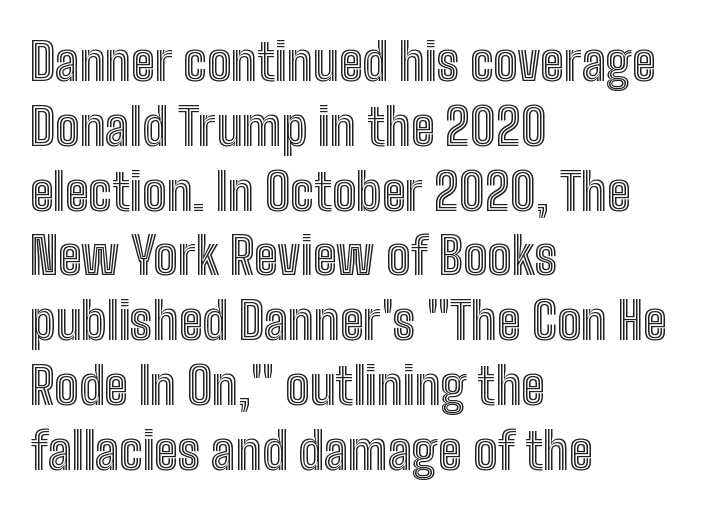
This rendering uses left alignment, leaving the right contour irregular. Tall strokes in this sample are plumb rather than angled. Looks like regular typesetting: each glyph gets only the width it needs. Has an underline been added? It has not. Students, note that the glyphs here touch the page at normal intervals. What's the leading like? Ordinary, nothing unusual.
